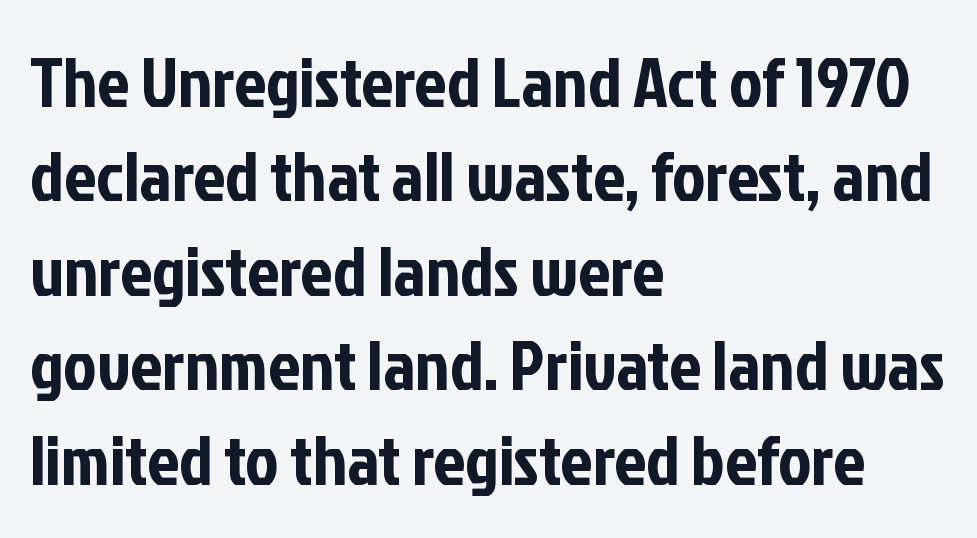
Q: Is the text italic (slanted)? A: No, it is upright.
Q: Is the typeface a serif or a sans-serif typeface? A: Sans-serif.
Q: Is the text underlined? A: No.
Q: How is the paragraph aligned? A: Left-aligned.
Q: Is the spacing between letters normal or unusually wide? A: Normal.
Q: Is the spacing between lines tight, normal or loose? A: Normal.
Q: Width (condensed, normal, or wide)? A: Condensed.
Q: Stroke contrast? A: Low.
Q: x-height? A: Medium.
Q: Monospaced? A: No.
